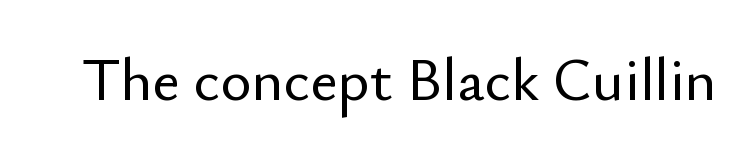
Q: Is the text italic (slanted)? A: No, it is upright.
Q: Is the typeface a serif or a sans-serif typeface? A: Sans-serif.
Q: Is the text underlined? A: No.
Q: Is the spacing between letters normal or unusually wide? A: Normal.
Q: Width (condensed, normal, or wide)? A: Normal.
Q: Stroke contrast? A: Low.
Q: x-height? A: Small.
Q: Monospaced? A: No.
